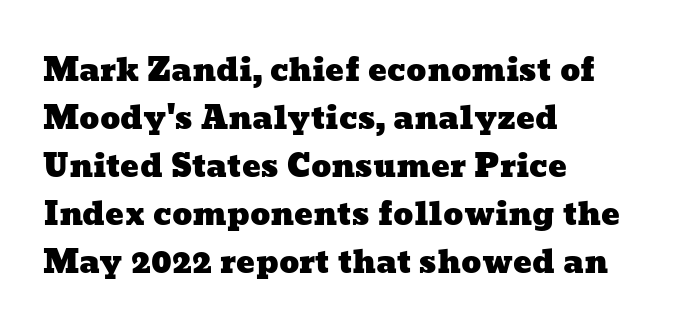
Q: Is the text underlined? A: No.
Q: How is the paragraph aligned? A: Left-aligned.
Q: Is the spacing between letters normal or unusually wide? A: Normal.
Q: Is the spacing between lines tight, normal or loose? A: Normal.
Q: Width (condensed, normal, or wide)? A: Wide.
Q: Stroke contrast? A: Low.
Q: x-height? A: Medium.
Q: Monospaced? A: No.
